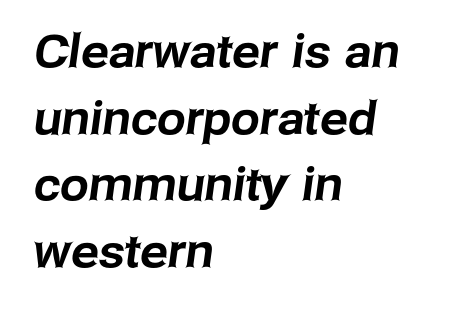
The font family rendered here belongs to the sans-serif group. Glance below the letters and you will spot only blank space. A classic flush-left, rag-right setting is used for this passage. Varying glyph widths throughout — classic text-font behaviour. The tracking reads as untouched default to a designer's eye. Notice how descenders clear the ascenders below comfortably — that's standard leading.
